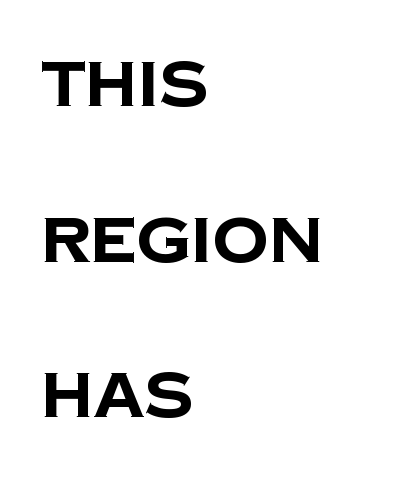
{"serif": "no", "bold": "yes", "weight": "bold", "width": "normal", "stroke_contrast": "low", "x_height": "large", "monospaced": "no", "underline": "no", "align": "left", "line_spacing": "loose", "line_spacing_ratio": 2.47, "letter_spacing": "normal", "letter_spacing_em": 0.0, "glyph_px": 63}
